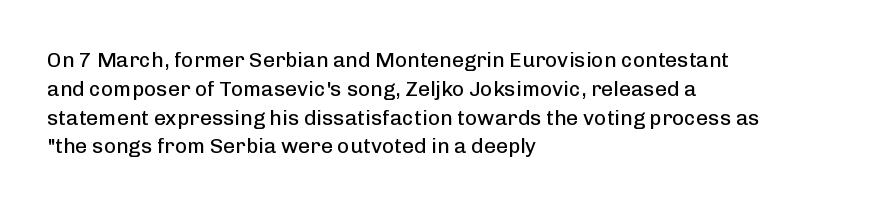
The image shows 21 px text type, upright; set left-aligned, normal line spacing (1.37x), normal letter spacing, not underlined.
